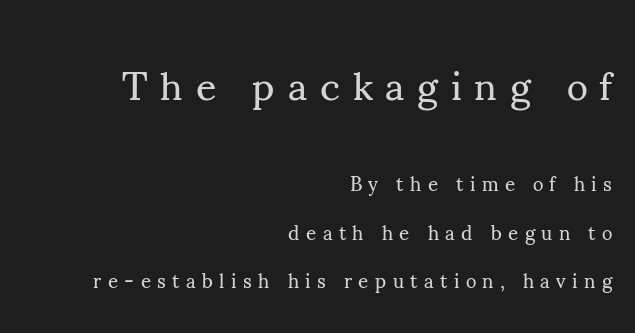
Caption: face not bold, strokes unweighted. Ordinary non-slanted type is in use. The letters carry serifs — small finishing strokes at the ends of their stems. Beneath every word, the page is bare. Which chunk is bigger? The first one — the top block dwarfs the bottom. What stands out about the letter spacing? Its width — letters are far apart.
